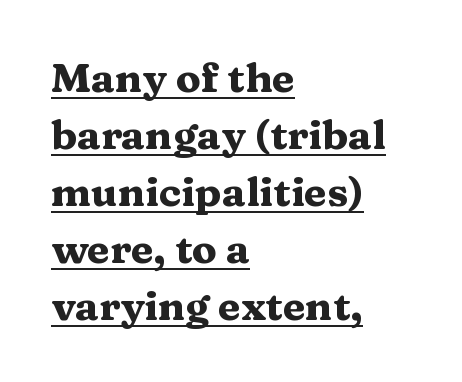
Compared with typical body copy, the letter spacing here is the same. Observe the serifs anchoring each vertical stroke in this sample. Look at the stroke-to-counter ratio: heavy, a bold. This sample is left-justified, so line endings fall wherever the words run out. Posture: upright roman. Does the leading feel generous? No, just average.
